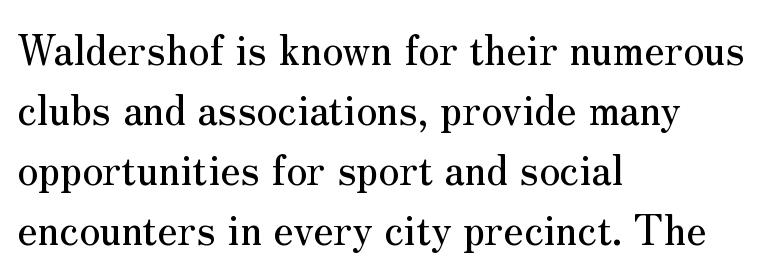
The image shows 41 px serif type, upright; set left-aligned, normal line spacing (1.46x), normal letter spacing, not underlined; medium stroke contrast and a small x-height.
